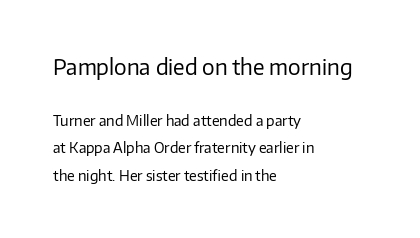
{"italic": "no", "bold": "no", "underline": "no", "align": "left", "line_spacing": "loose", "line_spacing_ratio": 1.96, "letter_spacing": "normal", "letter_spacing_em": 0.0, "larger_block": "first", "size_ratio": 1.5, "glyph_px": 21}
